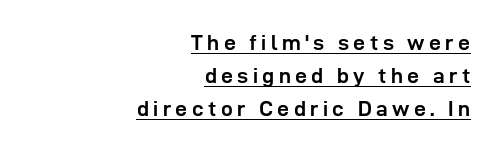
The specimen includes a rule beneath the text block's lines. These lines were composed using upright roman letters. A dark, heavy texture on the line: the type is bold. There is plenty of visible air inserted between adjacent glyphs. The setting favours the right margin, as signatures and pull-quotes sometimes do.
